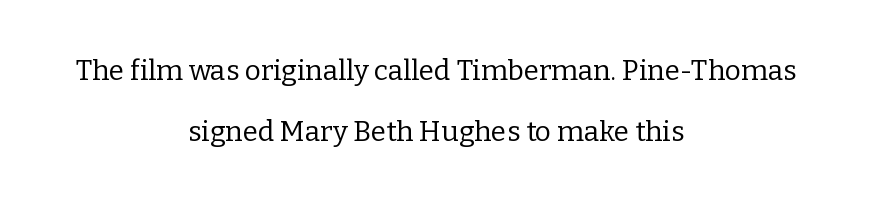
{"serif": "yes", "italic": "no", "bold": "no", "weight": "regular", "width": "normal", "stroke_contrast": "low", "x_height": "medium", "monospaced": "no", "underline": "no", "align": "center", "line_spacing": "loose", "line_spacing_ratio": 2.17, "letter_spacing": "normal", "letter_spacing_em": 0.0, "glyph_px": 28}
